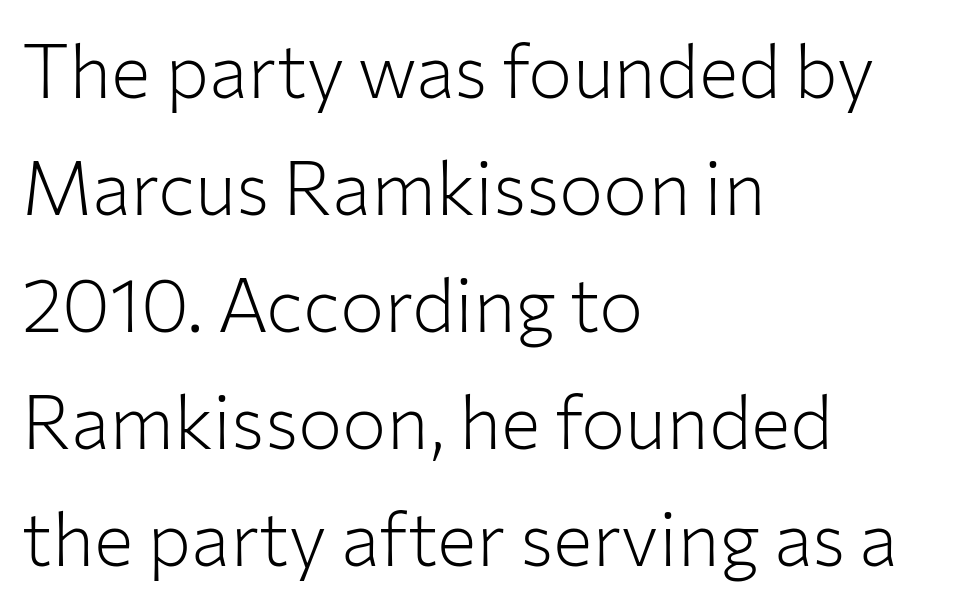
Q: Is the text bold? A: No.
Q: Is the text italic (slanted)? A: No, it is upright.
Q: Is the typeface a serif or a sans-serif typeface? A: Sans-serif.
Q: Is the text underlined? A: No.
Q: How is the paragraph aligned? A: Left-aligned.
Q: Is the spacing between letters normal or unusually wide? A: Normal.
Q: Is the spacing between lines tight, normal or loose? A: Normal.
Q: Width (condensed, normal, or wide)? A: Normal.
Q: Stroke contrast? A: Low.
Q: x-height? A: Medium.
Q: Monospaced? A: No.
